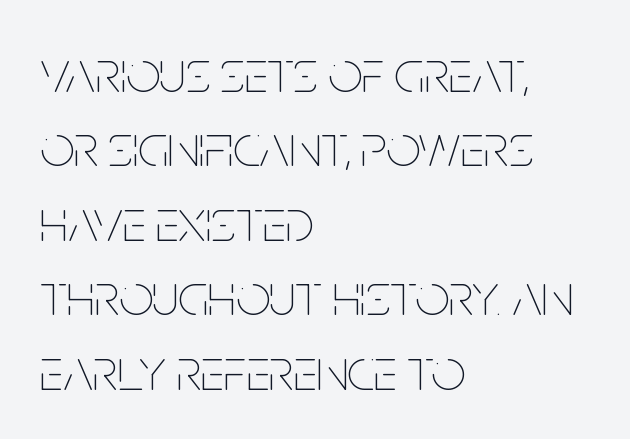
The image shows 60 px thin, condensed type, upright; set left-aligned, line spacing 1.24x, normal letter spacing, not underlined; low stroke contrast and a large x-height.
